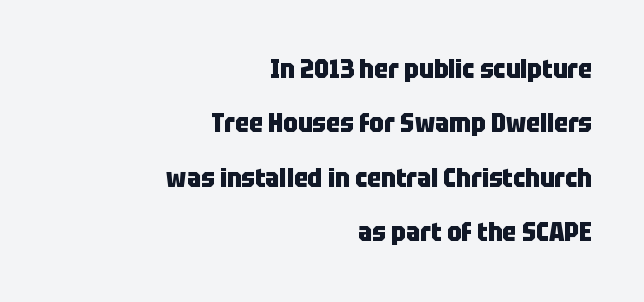
The rendering uses a bold face; every stroke is thick and dark. Underlining? Definitely not there. These lines are set flush right with a ragged left edge. The passage shown stacks its lines with a broad gap. Caption: standard tracking, unaltered. When letters stand straight like this, we call the style roman or upright.
